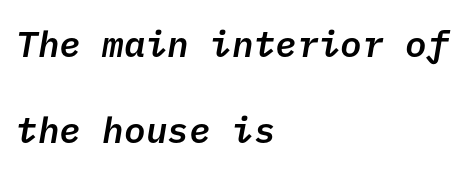
The image shows 36 px semibold sans-serif type; set left-aligned, loose line spacing (2.4x), normal letter spacing, not underlined; low stroke contrast and a medium x-height.
